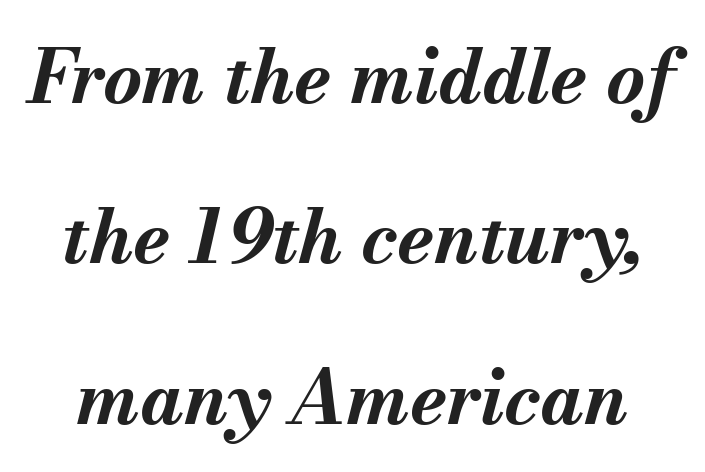
{"italic": "yes", "lean": "right", "slant_degrees": 13, "bold": "yes", "weight": "bold", "width": "normal", "stroke_contrast": "medium", "x_height": "small", "monospaced": "no", "underline": "no", "line_spacing": "loose", "line_spacing_ratio": 2.14, "letter_spacing": "normal", "letter_spacing_em": 0.0, "glyph_px": 75}
